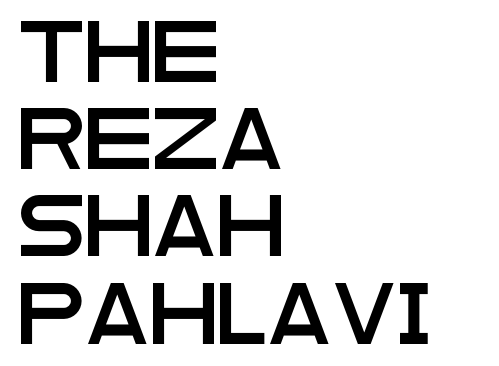
The image shows 61 px wide sans-serif type, upright; set left-aligned, normal line spacing (1.43x), normal letter spacing, not underlined; low stroke contrast and a large x-height.
